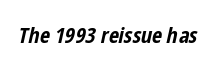
{"italic": "yes", "lean": "right", "slant_degrees": 12, "bold": "yes", "underline": "no", "letter_spacing": "normal", "letter_spacing_em": 0.0, "glyph_px": 22}
